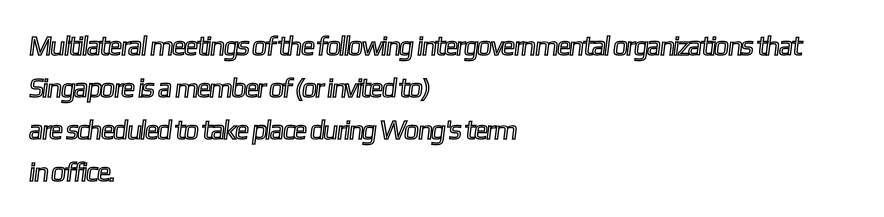
Words float on clear page, feet unadorned. The block of text has a typical density, with ordinary space between rows. You could call the tracking neutral — neither tight nor loose. Teacher's note: observe the even left margin — that is flush-left alignment.
